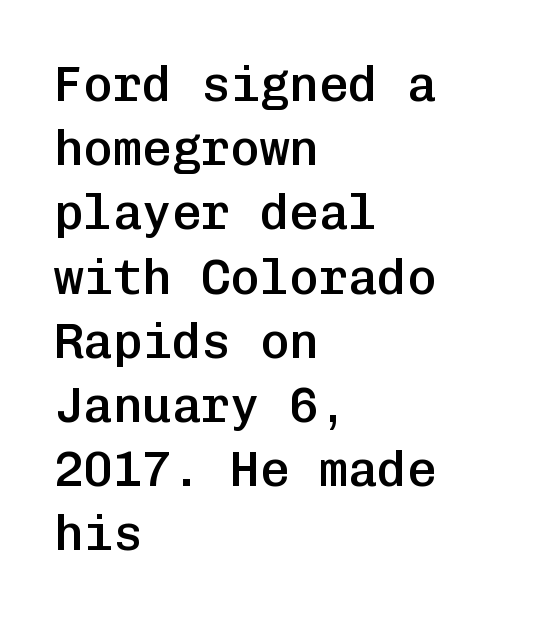
The image shows 49 px semibold sans-serif type, upright, monospaced; set left-aligned, normal line spacing (1.31x), normal letter spacing, not underlined; low stroke contrast and a medium x-height.
